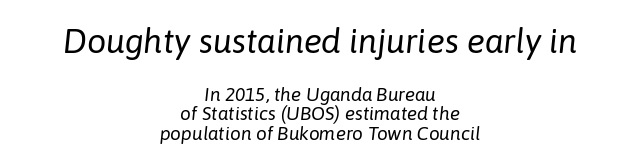
Q: Is the text bold? A: No.
Q: Is the text italic (slanted)? A: Yes, it leans right by about 6 degrees.
Q: Is the text underlined? A: No.
Q: How is the paragraph aligned? A: Centered.
Q: Is the spacing between letters normal or unusually wide? A: Normal.
Q: Is the spacing between lines tight, normal or loose? A: Tight.
Q: Which block of text is set in a larger size, the first (top) or the second (bottom)? A: The first (top) one.
Q: Width (condensed, normal, or wide)? A: Normal.
Q: Stroke contrast? A: Low.
Q: x-height? A: Medium.
Q: Monospaced? A: No.
